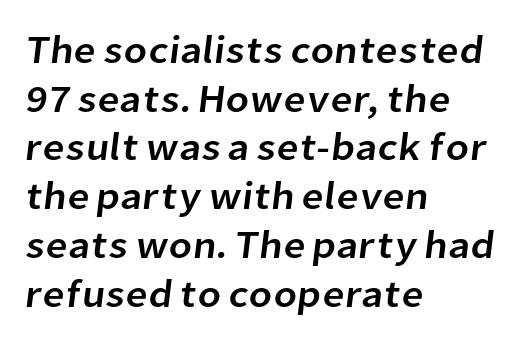
The image shows 39 px sans-serif type; set left-aligned, normal line spacing (1.25x), normal letter spacing, not underlined; low stroke contrast and a medium x-height.
